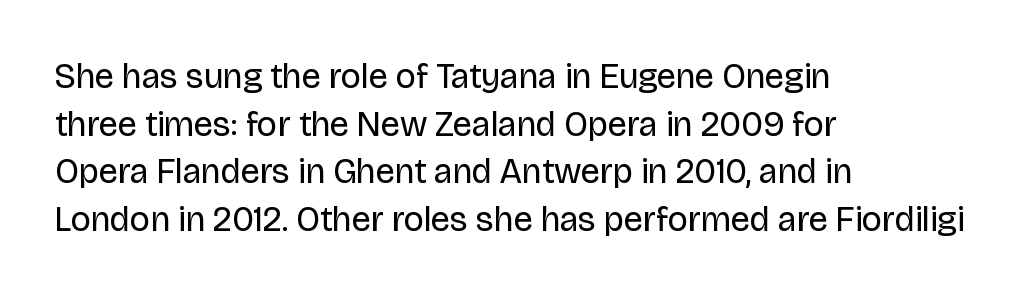
Q: Is the text bold? A: No.
Q: Is the text italic (slanted)? A: No, it is upright.
Q: Is the typeface a serif or a sans-serif typeface? A: Sans-serif.
Q: Is the text underlined? A: No.
Q: How is the paragraph aligned? A: Left-aligned.
Q: Is the spacing between letters normal or unusually wide? A: Normal.
Q: Is the spacing between lines tight, normal or loose? A: Normal.
Q: Width (condensed, normal, or wide)? A: Normal.
Q: Stroke contrast? A: Low.
Q: x-height? A: Large.
Q: Monospaced? A: No.
